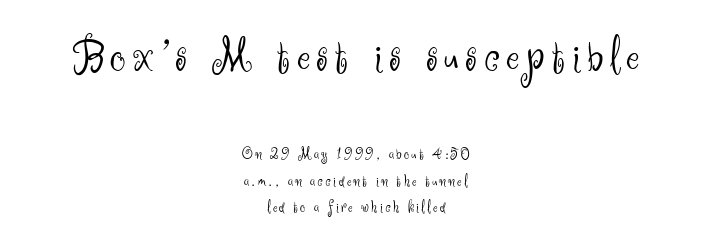
Typographically, this falls in the sans-serif category. The leading is moderate, giving the passage an even texture. Stem width sits at or under what a default text font uses. The composition opens big and finishes small.
